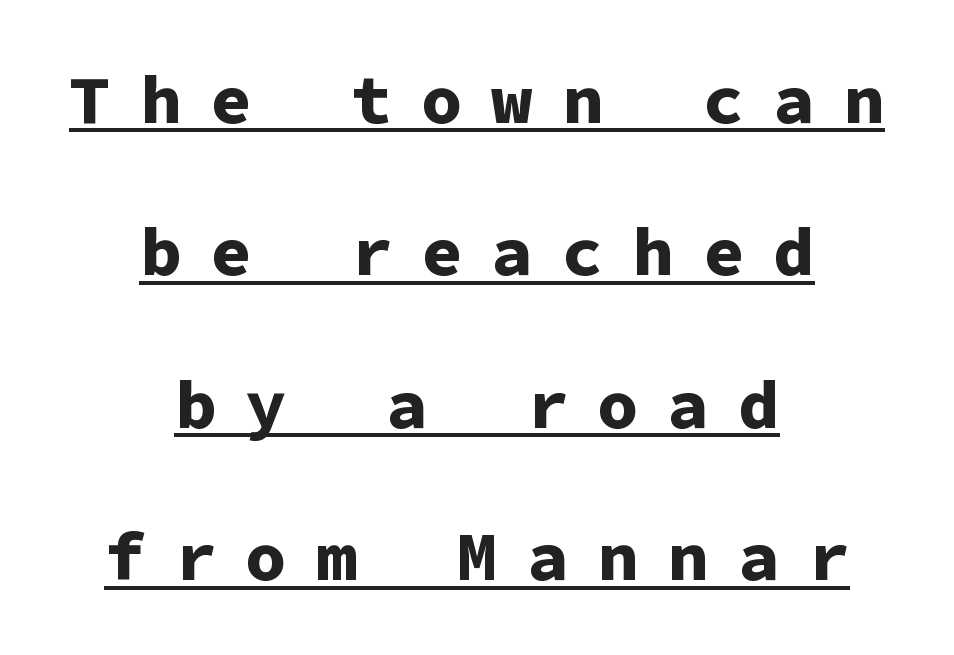
The image shows 69 px bold sans-serif type, upright, monospaced; set centered, loose line spacing (2.21x), unusually wide letter spacing (+0.42 em), underlined; low stroke contrast and a medium x-height.
